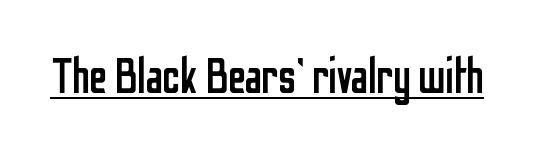
The image shows 50 px regular-weight, condensed sans-serif type, upright; set normal letter spacing, underlined; low stroke contrast and a medium x-height.
